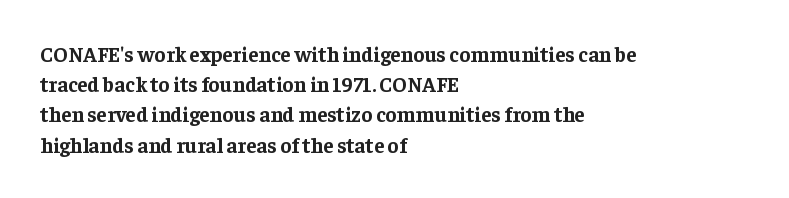
The image shows 21 px bold type, upright; set left-aligned, normal line spacing (1.44x), normal letter spacing, not underlined.
